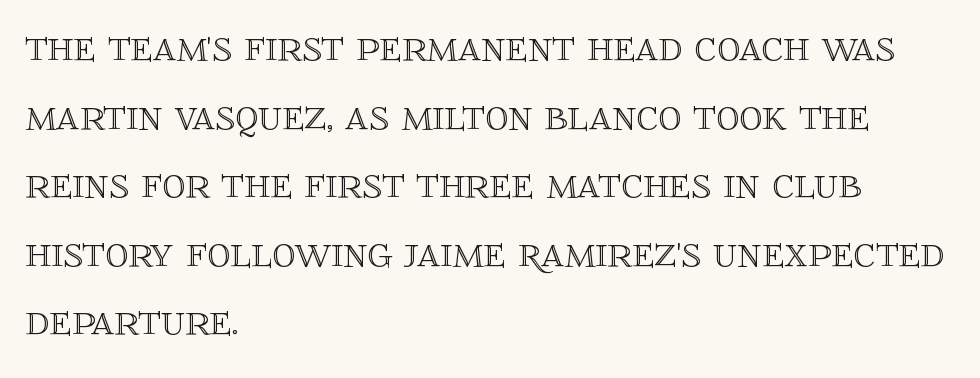
The image shows 46 px text type, upright; set left-aligned, normal line spacing (1.49x), normal letter spacing, not underlined; a large x-height.
